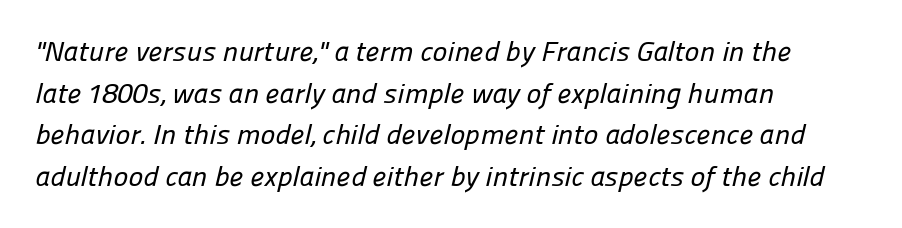
Quick note: interline space is typical. The text was rendered using a sans face with plain stroke endings. The rendering uses natural spacing where letterforms have individual widths. Only glyphs here, with clear space below each row.
